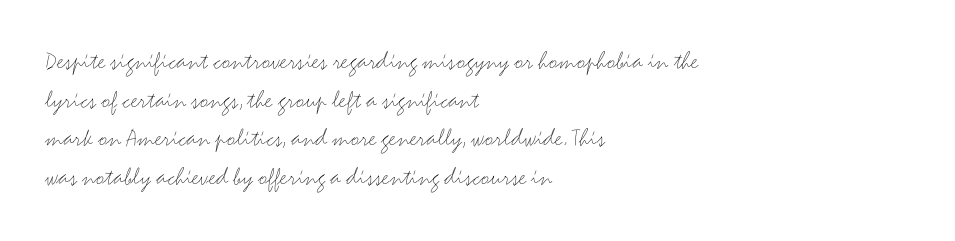
{"bold": "no", "underline": "no", "align": "left", "line_spacing": "normal", "line_spacing_ratio": 1.49, "letter_spacing": "normal", "letter_spacing_em": 0.0, "glyph_px": 26}
